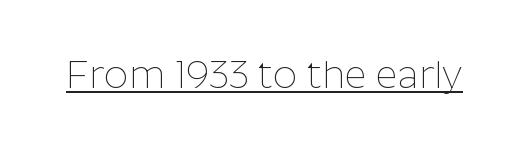
{"serif": "no", "italic": "no", "bold": "no", "weight": "thin", "width": "normal", "stroke_contrast": "low", "x_height": "medium", "monospaced": "no", "underline": "yes", "letter_spacing": "normal", "letter_spacing_em": 0.0, "glyph_px": 38}
